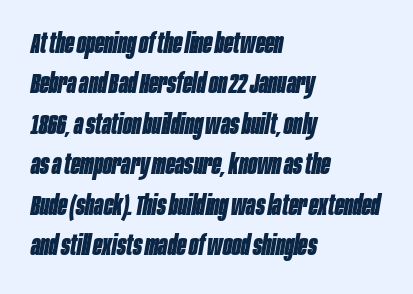
Q: Is the text bold? A: Yes.
Q: Is the text italic (slanted)? A: Yes, it leans right by about 10 degrees.
Q: Is the text underlined? A: No.
Q: How is the paragraph aligned? A: Left-aligned.
Q: Is the spacing between letters normal or unusually wide? A: Normal.
Q: Is the spacing between lines tight, normal or loose? A: Normal.
